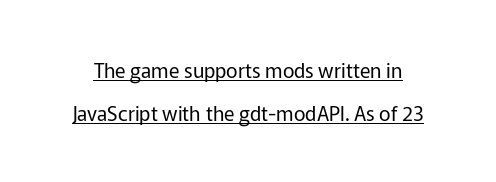
Q: Is the text bold? A: No.
Q: Is the text italic (slanted)? A: No, it is upright.
Q: Is the text underlined? A: Yes.
Q: Is the spacing between letters normal or unusually wide? A: Normal.
Q: Is the spacing between lines tight, normal or loose? A: Loose.
